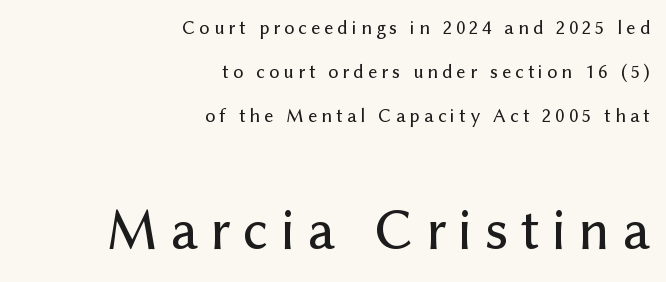
The image shows 59 px sans-serif type, upright; set right-aligned, loose line spacing (2.2x), unusually wide letter spacing (+0.2 em), not underlined; the second (bottom) block is 2.95x larger; low stroke contrast and a medium x-height.
